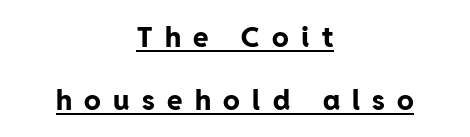
The image shows 28 px bold sans-serif type, upright; set centered, loose line spacing (2.24x), unusually wide letter spacing (+0.44 em), underlined; low stroke contrast and a medium x-height.
